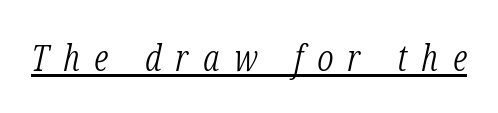
{"serif": "yes", "italic": "yes", "lean": "right", "slant_degrees": 12, "bold": "no", "weight": "light", "width": "condensed", "stroke_contrast": "low", "x_height": "medium", "monospaced": "no", "underline": "yes", "letter_spacing": "wide", "letter_spacing_em": 0.39, "glyph_px": 37}
